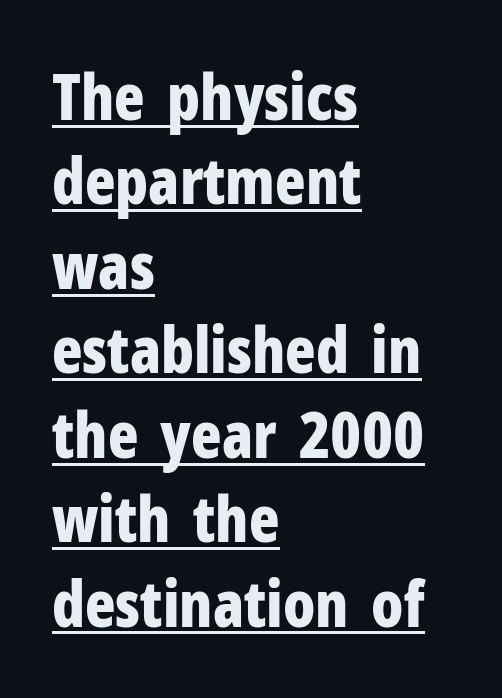
{"serif": "no", "italic": "no", "bold": "yes", "weight": "bold", "width": "condensed", "stroke_contrast": "low", "x_height": "medium", "monospaced": "no", "underline": "yes", "align": "left", "line_spacing": "normal", "line_spacing_ratio": 1.34, "letter_spacing": "normal", "letter_spacing_em": 0.0, "glyph_px": 63}
